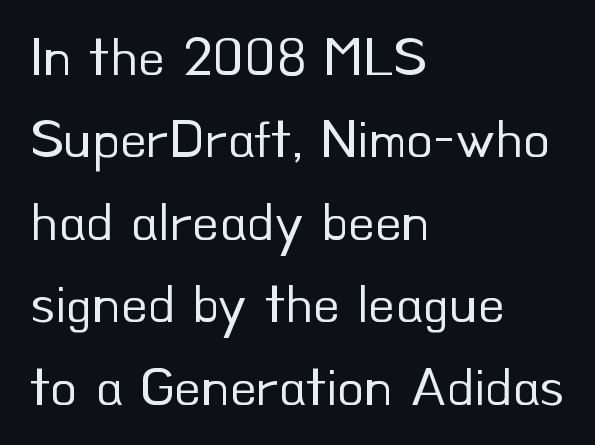
The image shows 55 px regular-weight sans-serif type, upright; set left-aligned, normal line spacing (1.5x), normal letter spacing, not underlined; low stroke contrast and a small x-height.
